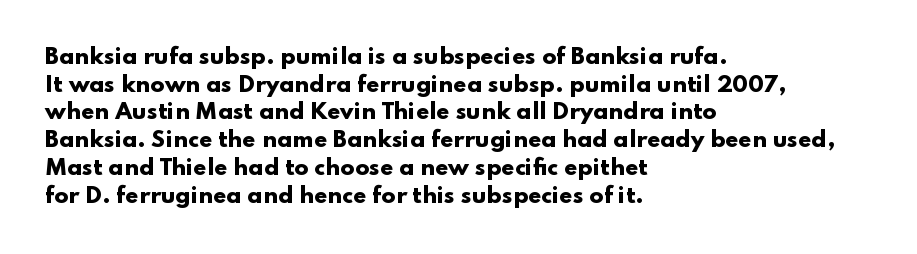
Q: Is the text bold? A: Yes.
Q: Is the text italic (slanted)? A: No, it is upright.
Q: Is the text underlined? A: No.
Q: How is the paragraph aligned? A: Left-aligned.
Q: Is the spacing between letters normal or unusually wide? A: Normal.
Q: Is the spacing between lines tight, normal or loose? A: Normal.
